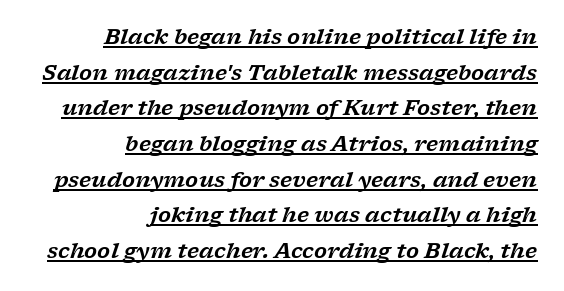
The image shows 21 px text type, italic (leaning right); set right-aligned, normal line spacing (1.7x), normal letter spacing, underlined.
